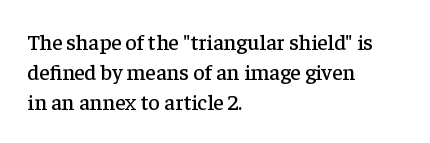
The image shows 22 px text type, upright; set left-aligned, normal line spacing (1.37x), normal letter spacing, not underlined.
